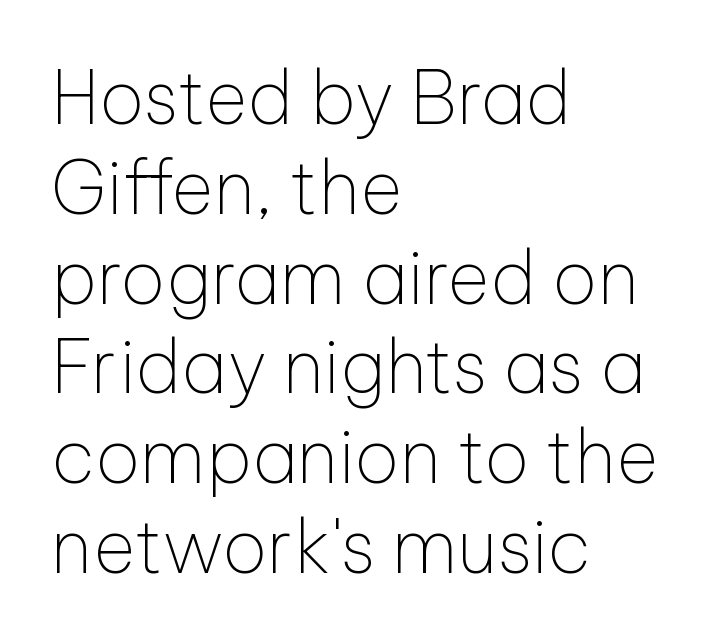
The area under the type is left untouched. Honestly, the letter spacing is just normal — you wouldn't notice it. Rendered with straight, roman letterforms. Character widths vary here, with narrow letters taking less room than wide ones. Weight: not bold — regular or lighter.
